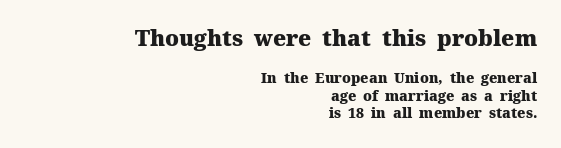
The rendering uses a moderate line-height, typical for paragraphs. The rendering uses a bold face; every stroke is thick and dark. The designer gave the opening block more size than the closing block. Descender tails drop into unmarked territory. These lines are set flush right with a ragged left edge.
